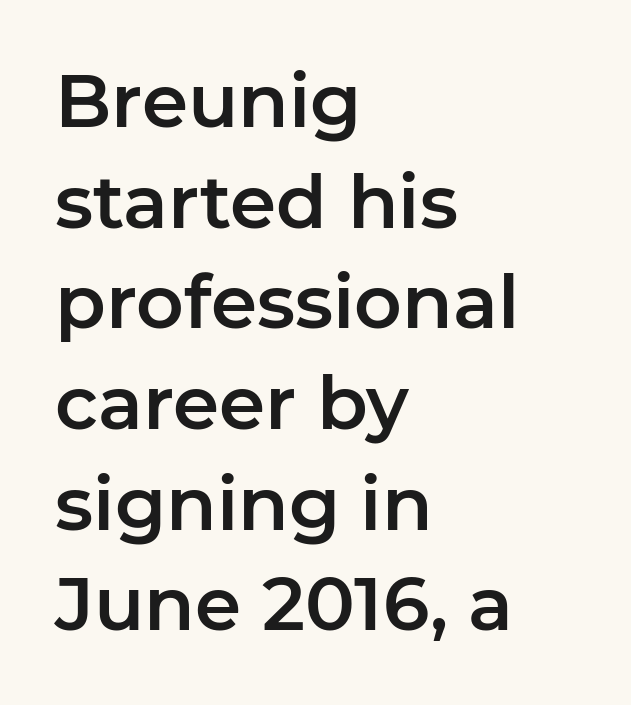
The designer left line spacing at the default. Each line starts at the same left margin while the right side varies. Nothing unusual about the tracking: characters are spaced as the font intends. These lines are composed in type without serifs. Words float on clear page, feet unadorned.
